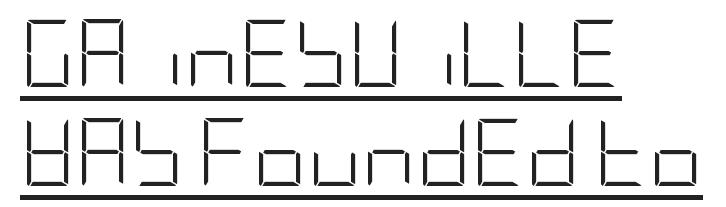
Q: Is the text bold? A: No.
Q: Is the text italic (slanted)? A: No, it is upright.
Q: Is the typeface a serif or a sans-serif typeface? A: Sans-serif.
Q: Is the text underlined? A: Yes.
Q: How is the paragraph aligned? A: Left-aligned.
Q: Is the spacing between letters normal or unusually wide? A: Normal.
Q: Is the spacing between lines tight, normal or loose? A: Normal.
Q: Width (condensed, normal, or wide)? A: Condensed.
Q: Stroke contrast? A: Low.
Q: x-height? A: Large.
